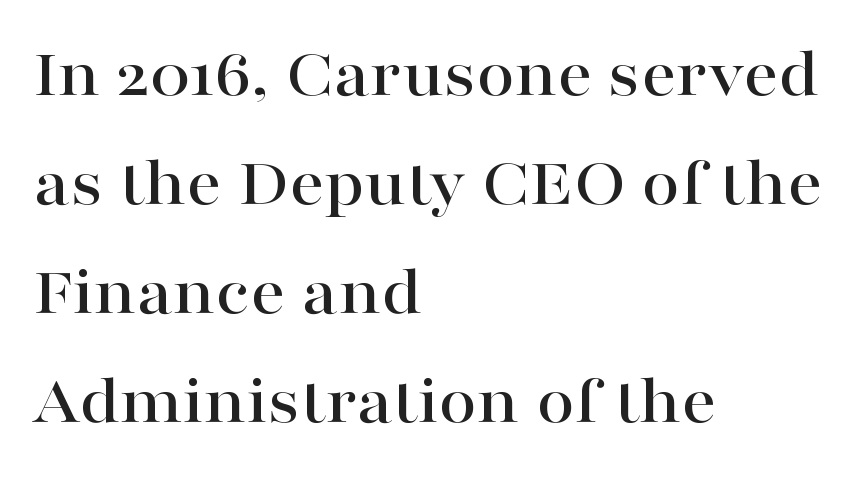
The image shows 69 px wide serif type, upright; set left-aligned, normal line spacing (1.58x), normal letter spacing, not underlined; high stroke contrast and a medium x-height.
